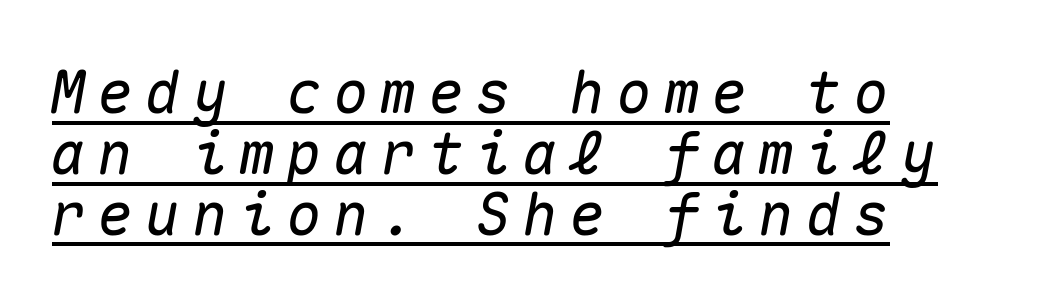
The letterforms stand isolated, each surrounded by extra space. Beneath each row of characters lies a ruled line. The lettering tilts uniformly, giving the passage an italic look. Does the copy run flush right? No — it runs flush left.
